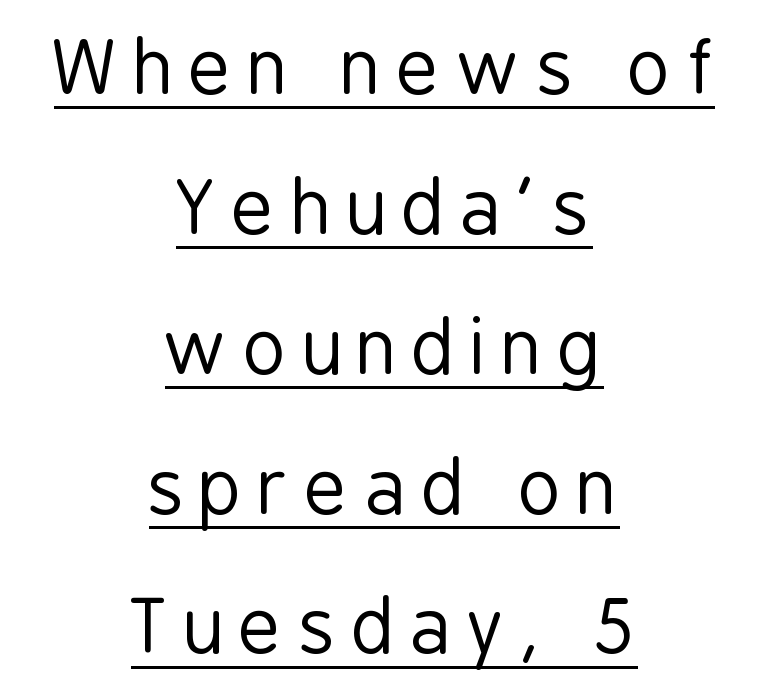
Decoration check: the copy is underlined. These lines are rendered in a variable-pitch font. Letterform terminals end flat and unadorned throughout the passage. Words appear elongated and porous because spacing is wide.
